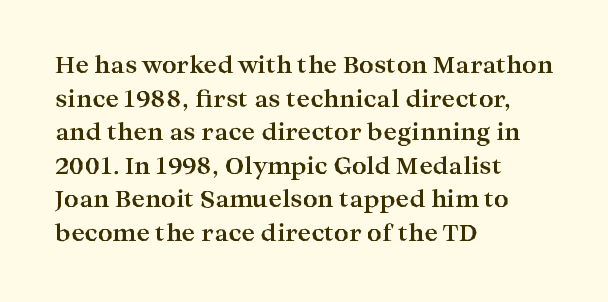
{"italic": "no", "bold": "yes", "underline": "no", "align": "left", "line_spacing": "normal", "line_spacing_ratio": 1.46, "letter_spacing": "normal", "letter_spacing_em": 0.0, "glyph_px": 23}
